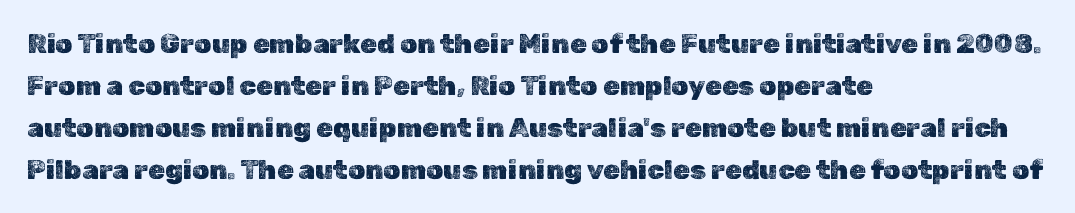
Q: Is the text italic (slanted)? A: No, it is upright.
Q: Is the text underlined? A: No.
Q: How is the paragraph aligned? A: Left-aligned.
Q: Is the spacing between letters normal or unusually wide? A: Normal.
Q: Is the spacing between lines tight, normal or loose? A: Normal.
